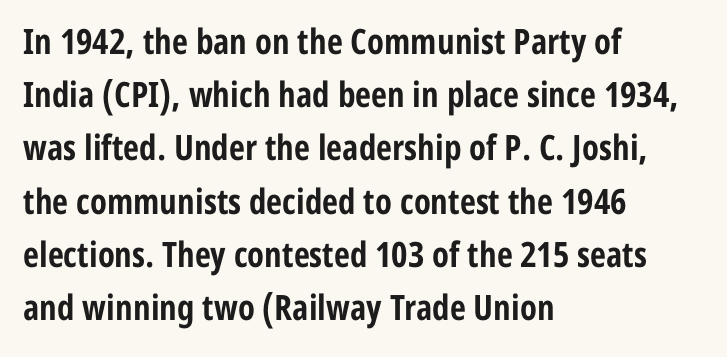
{"serif": "no", "italic": "no", "bold": "yes", "weight": "bold", "width": "condensed", "stroke_contrast": "low", "x_height": "medium", "monospaced": "no", "underline": "no", "align": "left", "line_spacing": "normal", "line_spacing_ratio": 1.52, "letter_spacing": "normal", "letter_spacing_em": 0.0, "glyph_px": 35}
